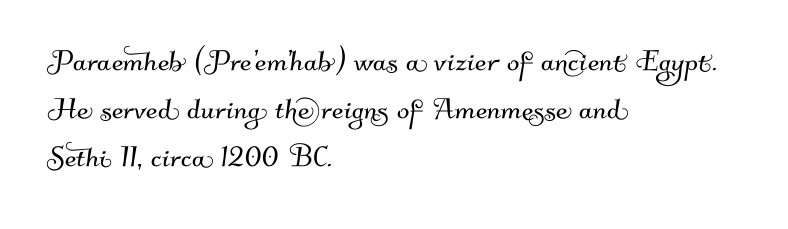
{"serif": "no", "width": "normal", "stroke_contrast": "medium", "x_height": "small", "monospaced": "no", "underline": "no", "align": "left", "line_spacing": "normal", "line_spacing_ratio": 1.3, "letter_spacing": "normal", "letter_spacing_em": 0.0, "glyph_px": 37}
